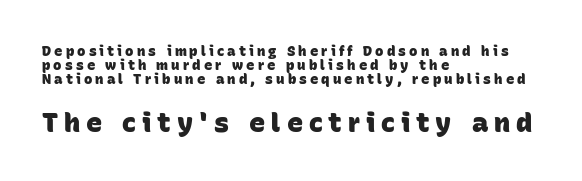
The image shows 27 px bold type; set left-aligned, tight line spacing (1.0x), unusually wide letter spacing (+0.22 em), not underlined; the second (bottom) block is 1.93x larger.
